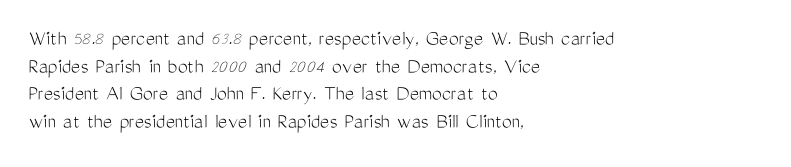
{"italic": "no", "bold": "no", "underline": "no", "align": "left", "line_spacing": "normal", "line_spacing_ratio": 1.26, "letter_spacing": "normal", "letter_spacing_em": 0.0, "glyph_px": 22}
